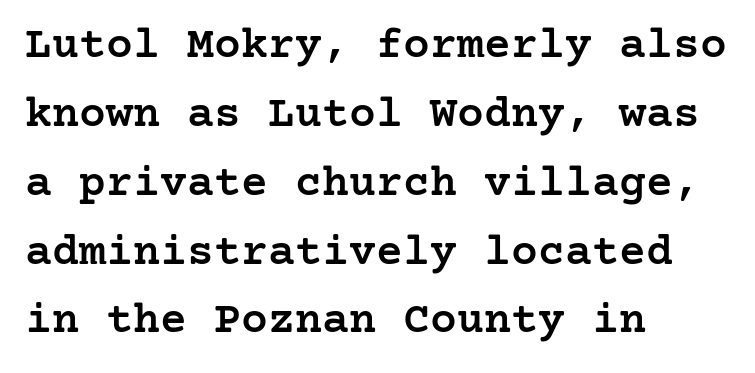
{"serif": "yes", "italic": "no", "bold": "semi", "weight": "semibold", "width": "normal", "stroke_contrast": "low", "x_height": "medium", "underline": "no", "align": "left", "line_spacing": "normal", "line_spacing_ratio": 1.53, "letter_spacing": "normal", "letter_spacing_em": 0.0, "glyph_px": 45}
